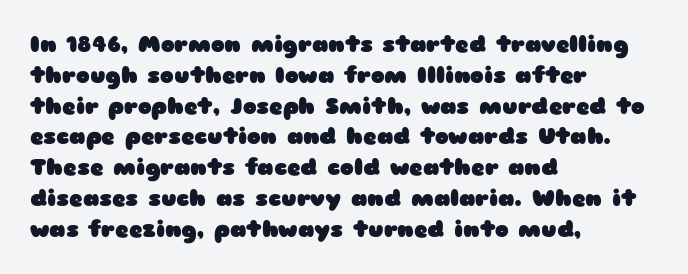
It's the straight-up-and-down kind of type. Descender tails drop into unmarked territory. Weight check: bold — yes, fully. Line beginnings align vertically; line endings do not.
